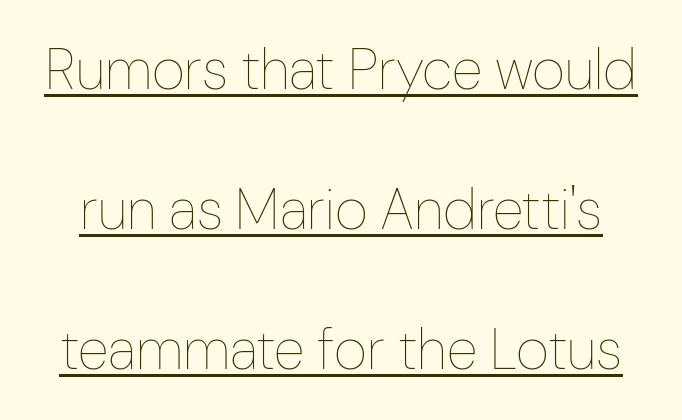
Q: Is the text bold? A: No.
Q: Is the text italic (slanted)? A: No, it is upright.
Q: Is the text underlined? A: Yes.
Q: Is the spacing between letters normal or unusually wide? A: Normal.
Q: Is the spacing between lines tight, normal or loose? A: Loose.
Q: Width (condensed, normal, or wide)? A: Condensed.
Q: Stroke contrast? A: Low.
Q: x-height? A: Medium.
Q: Monospaced? A: No.
